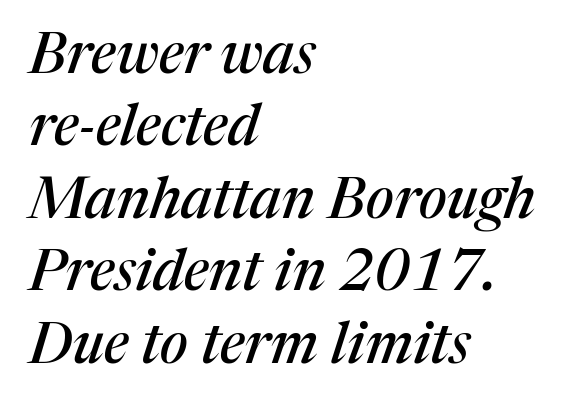
Think of a printed novel: that variable character pitch is what you see here. Baseline-to-baseline distance is the conventional proportion of letter height. The rendering keeps characters at their native spacing. Letterform terminals end in serifs throughout the passage.
